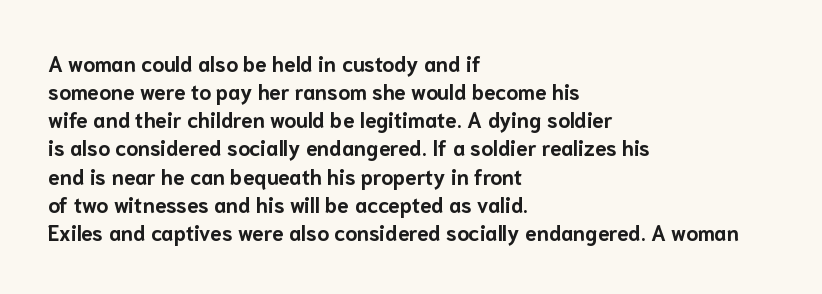
The image shows 21 px bold type, upright; set left-aligned, normal line spacing (1.34x), normal letter spacing, not underlined.
